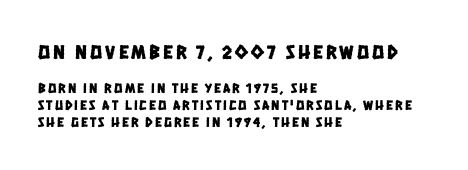
Q: Is the text underlined? A: No.
Q: How is the paragraph aligned? A: Left-aligned.
Q: Which block of text is set in a larger size, the first (top) or the second (bottom)? A: The first (top) one.
